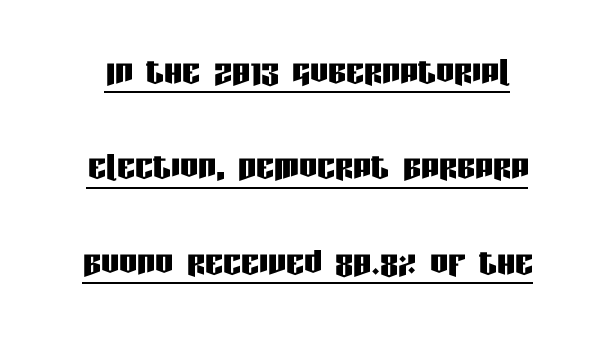
The passage shown is underscored from start to finish. One glance says open: line gaps are wider than usual. The face used here is a sans, in the tradition of grotesques and geometrics. What stands out about the letter spacing? Nothing — it is the standard amount. The lettering stays uniformly vertical, giving the passage a roman look.
